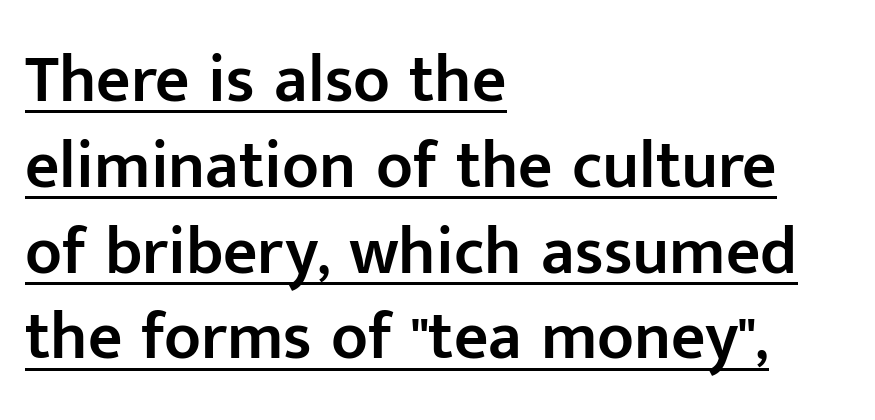
Q: Is the text bold? A: Semi-bold.
Q: Is the text italic (slanted)? A: No, it is upright.
Q: Is the typeface a serif or a sans-serif typeface? A: Sans-serif.
Q: Is the text underlined? A: Yes.
Q: How is the paragraph aligned? A: Left-aligned.
Q: Is the spacing between letters normal or unusually wide? A: Normal.
Q: Is the spacing between lines tight, normal or loose? A: Normal.
Q: Width (condensed, normal, or wide)? A: Normal.
Q: Stroke contrast? A: Low.
Q: x-height? A: Medium.
Q: Monospaced? A: No.
